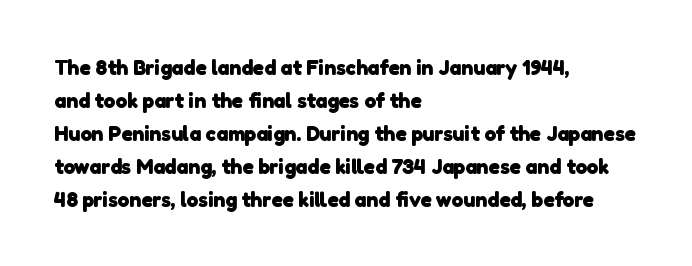
{"bold": "yes", "underline": "no", "align": "left", "line_spacing": "normal", "line_spacing_ratio": 1.57, "letter_spacing": "normal", "letter_spacing_em": 0.0, "glyph_px": 21}
